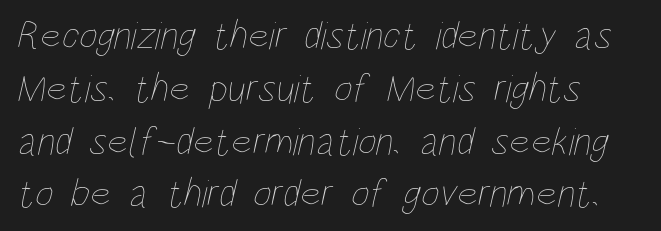
The image shows 40 px thin, condensed type; set left-aligned, normal line spacing (1.32x), normal letter spacing, not underlined; low stroke contrast and a large x-height.
